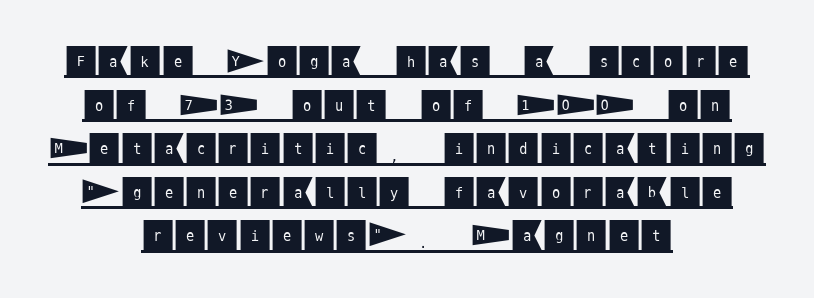
Q: Is the text italic (slanted)? A: No, it is upright.
Q: Is the typeface a serif or a sans-serif typeface? A: Sans-serif.
Q: Is the text underlined? A: Yes.
Q: How is the paragraph aligned? A: Centered.
Q: Is the spacing between letters normal or unusually wide? A: Normal.
Q: Is the spacing between lines tight, normal or loose? A: Normal.
Q: Width (condensed, normal, or wide)? A: Normal.
Q: Stroke contrast? A: Medium.
Q: x-height? A: Large.
